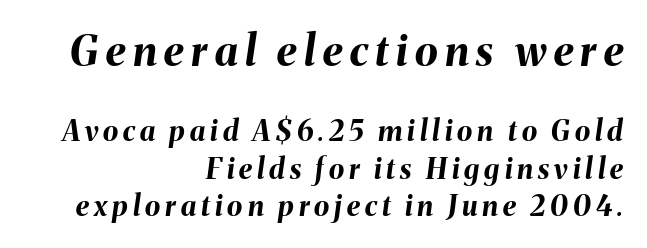
{"italic": "yes", "lean": "right", "slant_degrees": 8, "bold": "yes", "weight": "bold", "width": "normal", "stroke_contrast": "medium", "x_height": "medium", "monospaced": "no", "underline": "no", "align": "right", "line_spacing": "normal", "line_spacing_ratio": 1.33, "larger_block": "first", "size_ratio": 1.5, "glyph_px": 42}
